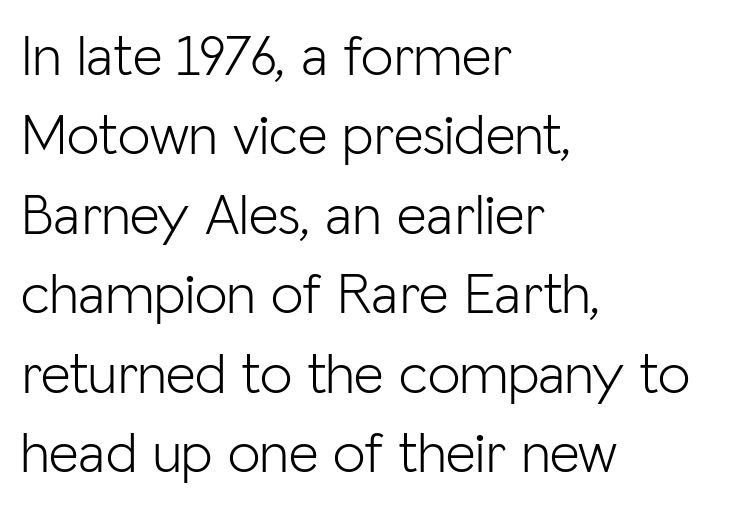
Q: Is the text bold? A: No.
Q: Is the text italic (slanted)? A: No, it is upright.
Q: Is the typeface a serif or a sans-serif typeface? A: Sans-serif.
Q: Is the text underlined? A: No.
Q: How is the paragraph aligned? A: Left-aligned.
Q: Is the spacing between letters normal or unusually wide? A: Normal.
Q: Is the spacing between lines tight, normal or loose? A: Normal.
Q: Width (condensed, normal, or wide)? A: Normal.
Q: Stroke contrast? A: Low.
Q: x-height? A: Medium.
Q: Monospaced? A: No.
